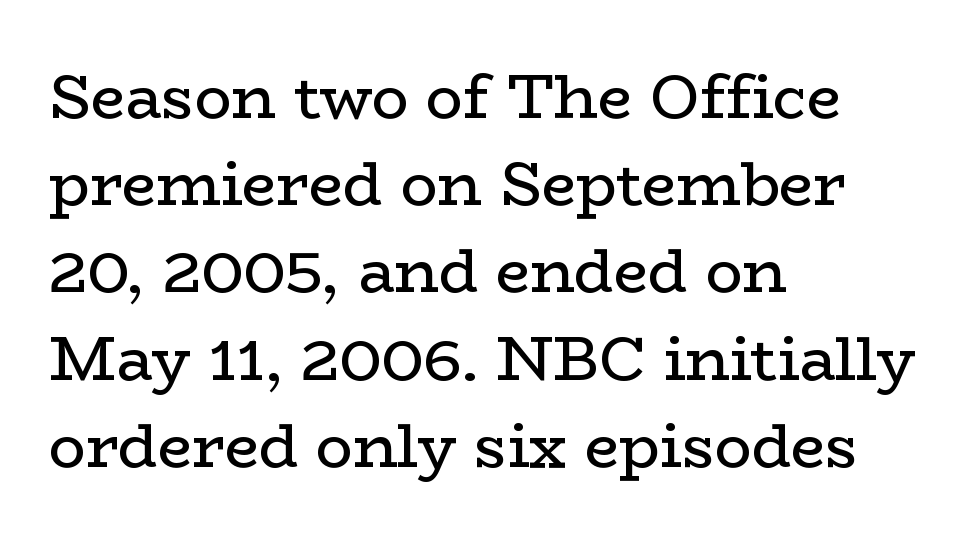
Q: Is the text bold? A: No.
Q: Is the text italic (slanted)? A: No, it is upright.
Q: Is the typeface a serif or a sans-serif typeface? A: Serif.
Q: Is the text underlined? A: No.
Q: How is the paragraph aligned? A: Left-aligned.
Q: Is the spacing between letters normal or unusually wide? A: Normal.
Q: Is the spacing between lines tight, normal or loose? A: Normal.
Q: Width (condensed, normal, or wide)? A: Wide.
Q: Stroke contrast? A: Low.
Q: x-height? A: Medium.
Q: Monospaced? A: No.
